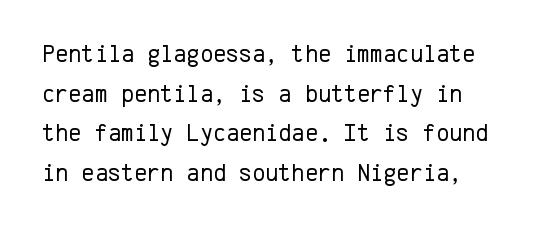
The typeface has the unassuming heft of standard copy or less. This sample uses an upright cut, with every glyph sitting square on the baseline. These lines keep a tight, regular rhythm from letter to letter. The foot of each line stays bare and open. What's the leading like? Ordinary, nothing unusual.
